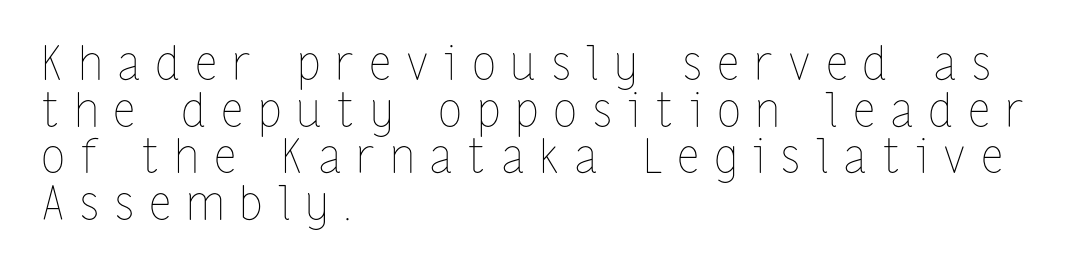
The image shows 47 px thin, condensed type, upright; set left-aligned, tight line spacing (0.99x), unusually wide letter spacing (+0.35 em), not underlined; low stroke contrast and a medium x-height.
